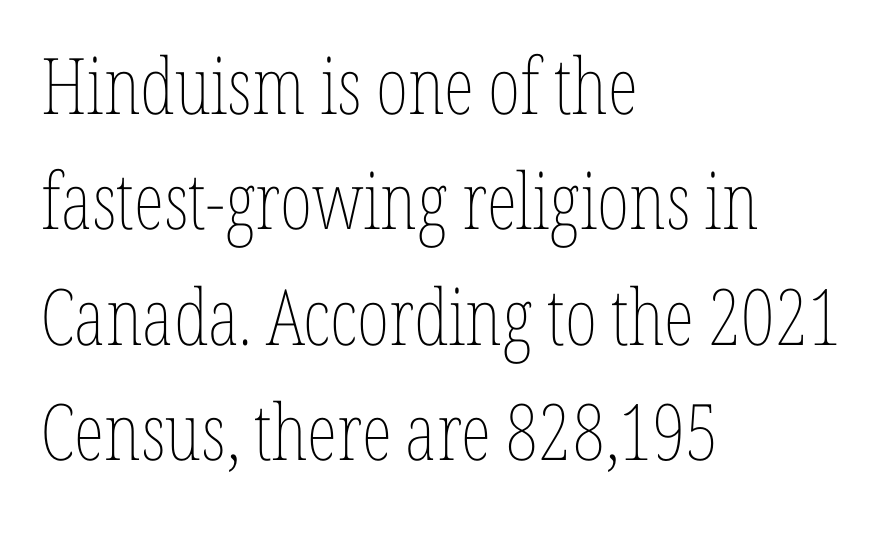
The image shows 78 px thin, condensed type, upright; set left-aligned, normal line spacing (1.48x), normal letter spacing, not underlined; low stroke contrast and a medium x-height.
